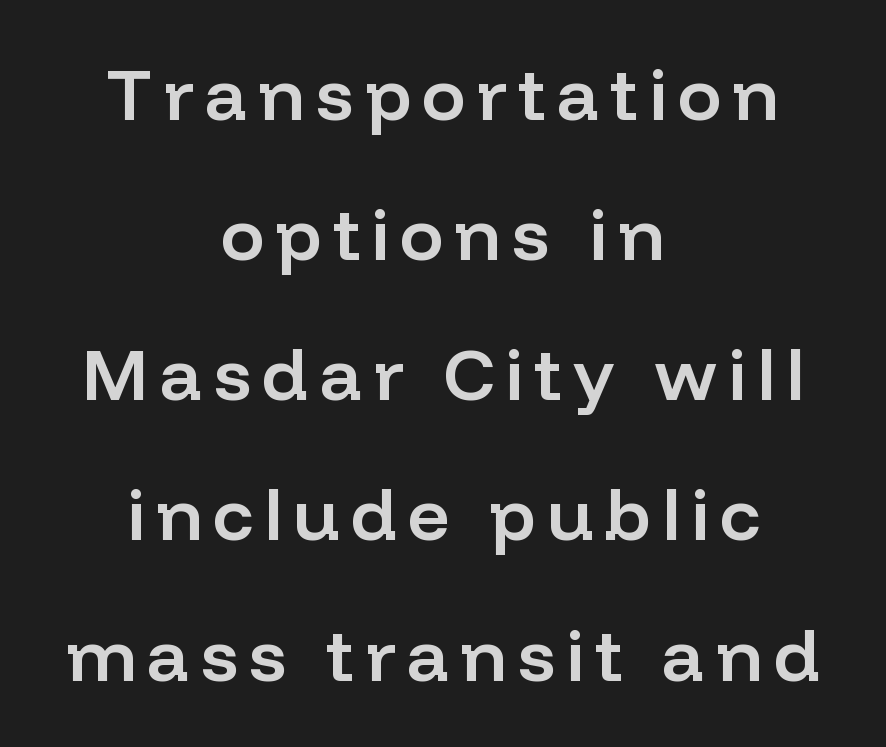
{"serif": "no", "italic": "no", "bold": "semi", "weight": "semibold", "width": "normal", "stroke_contrast": "low", "x_height": "medium", "monospaced": "no", "underline": "no", "align": "center", "line_spacing": "loose", "line_spacing_ratio": 1.92, "glyph_px": 73}
